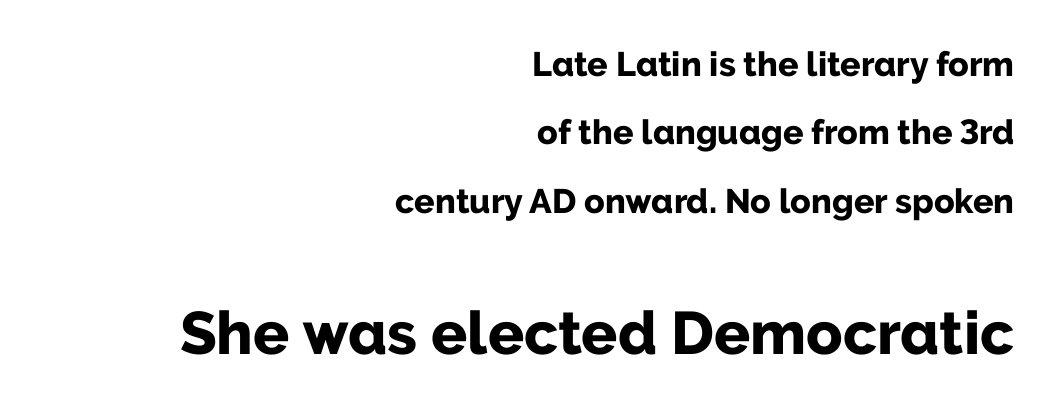
The image shows 60 px bold sans-serif type, upright; set right-aligned, loose line spacing (2.01x), normal letter spacing, not underlined; the second (bottom) block is 1.76x larger; low stroke contrast and a medium x-height.
